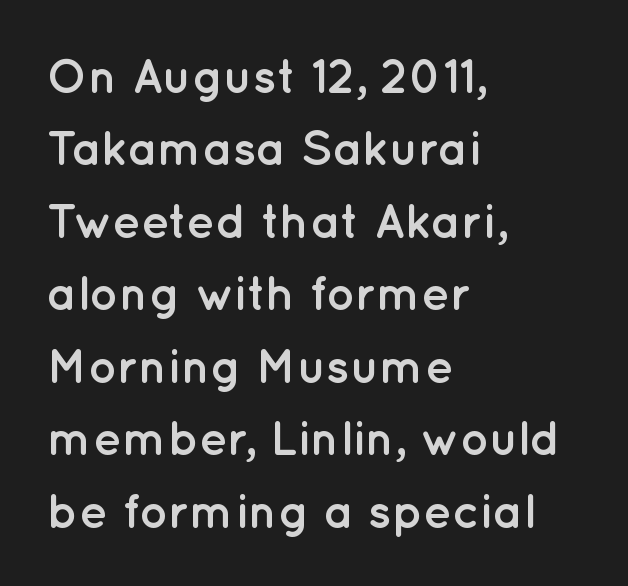
{"serif": "no", "italic": "no", "bold": "yes", "weight": "semibold", "width": "normal", "stroke_contrast": "low", "x_height": "medium", "monospaced": "no", "underline": "no", "align": "left", "line_spacing": "normal", "line_spacing_ratio": 1.51, "letter_spacing": "normal", "letter_spacing_em": 0.0, "glyph_px": 48}
